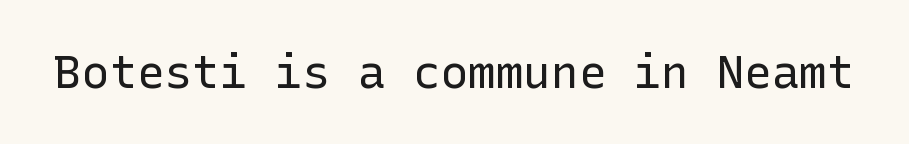
{"serif": "no", "italic": "no", "bold": "no", "weight": "regular", "width": "normal", "stroke_contrast": "low", "x_height": "medium", "underline": "no", "letter_spacing": "normal", "letter_spacing_em": 0.0, "glyph_px": 46}
